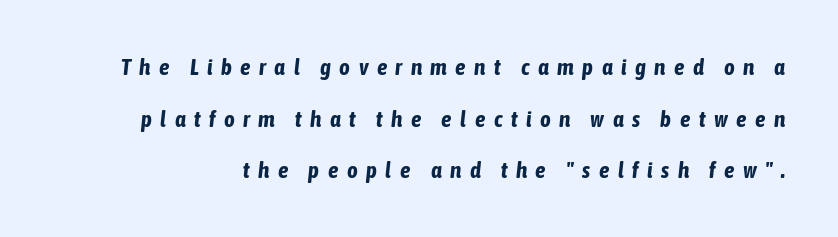
{"italic": "yes", "lean": "right", "slant_degrees": 6, "bold": "yes", "underline": "no", "line_spacing": "loose", "line_spacing_ratio": 2.24, "letter_spacing": "wide", "letter_spacing_em": 0.37, "glyph_px": 23}
